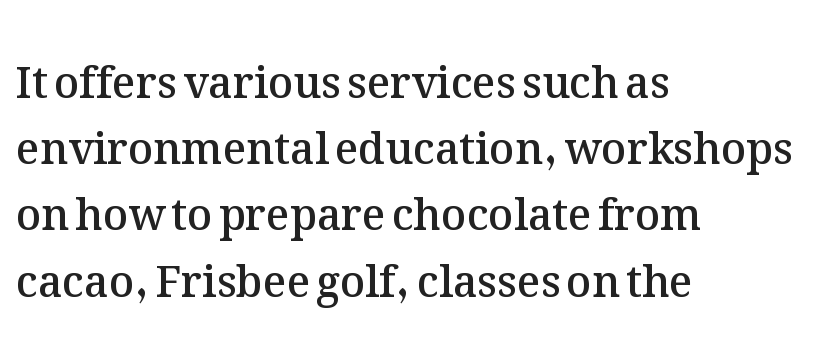
{"italic": "no", "bold": "semi", "weight": "semibold", "width": "normal", "stroke_contrast": "medium", "x_height": "medium", "monospaced": "no", "underline": "no", "align": "left", "line_spacing": "normal", "line_spacing_ratio": 1.54, "letter_spacing": "normal", "letter_spacing_em": 0.0, "glyph_px": 43}
